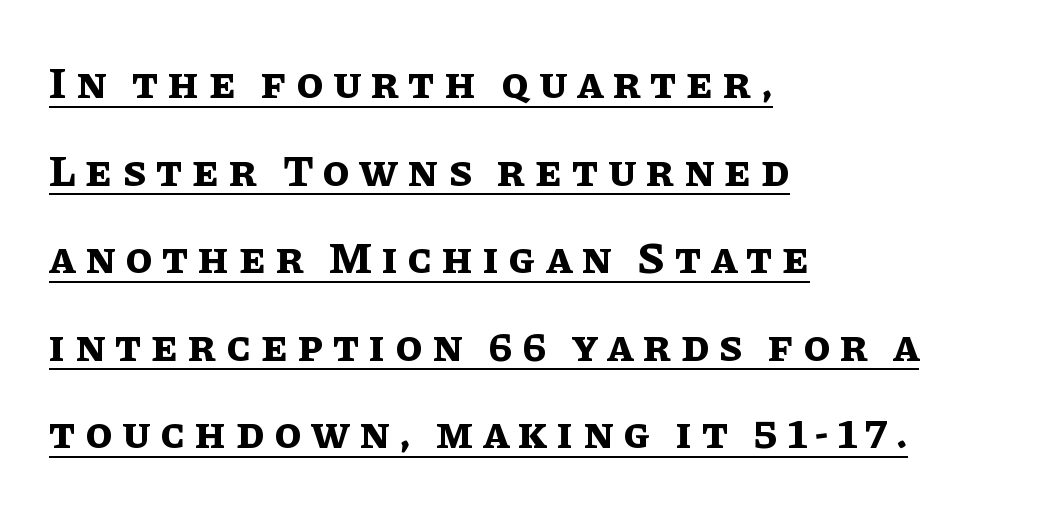
{"italic": "no", "bold": "yes", "weight": "bold", "width": "normal", "stroke_contrast": "low", "x_height": "large", "monospaced": "no", "underline": "yes", "align": "left", "line_spacing": "loose", "line_spacing_ratio": 1.99, "letter_spacing": "wide", "letter_spacing_em": 0.22, "glyph_px": 44}
